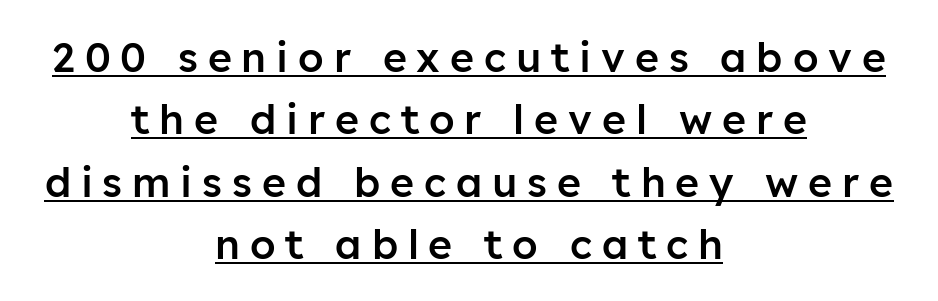
Character widths vary here, with narrow letters taking less room than wide ones. Each line of the rendering has a horizontal stroke beneath the glyphs. Glyph-to-glyph distance is far greater than everyday printed text. The rendering uses a moderate line-height, typical for paragraphs. A bit beefed up — I'd call it semibold rather than bold. Designer's note — italics off, roman on.
